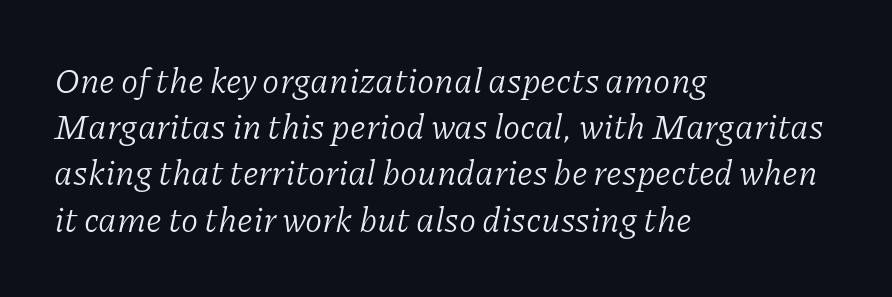
Serif or sans? Serif — the stroke terminals have little feet. Character widths vary here, with narrow letters taking less room than wide ones. No heavy texture on the line: the type isn't bold. Layout note: lines flush left. You can tell it's italic because the verticals aren't actually vertical. Rule under the text: the space is simply empty.
